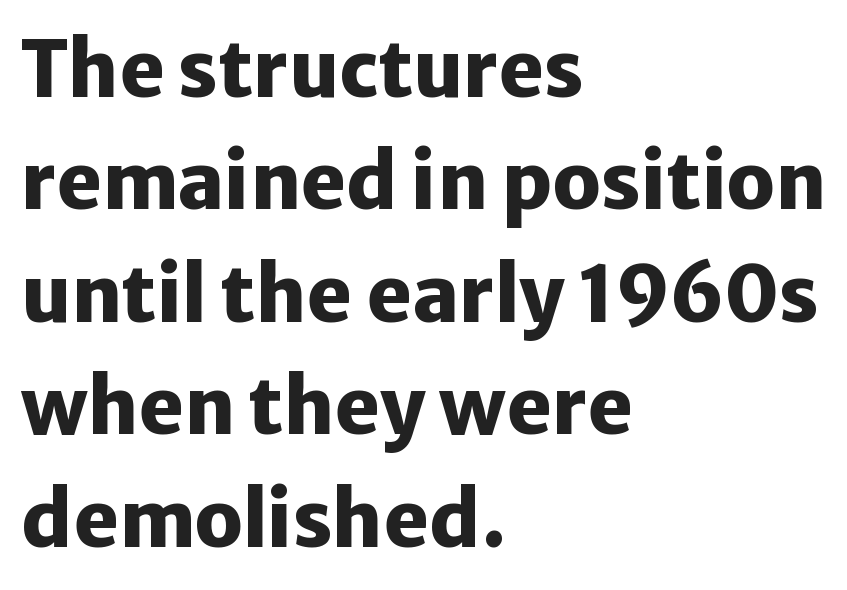
The image shows 77 px heavy sans-serif type, upright; set left-aligned, normal line spacing (1.46x), normal letter spacing, not underlined; low stroke contrast and a medium x-height.
